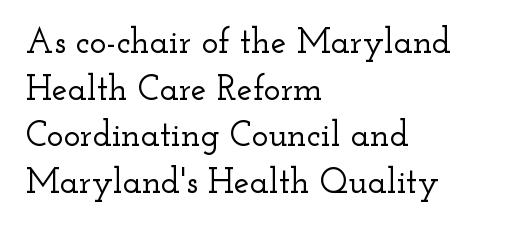
{"serif": "yes", "italic": "no", "width": "wide", "stroke_contrast": "low", "x_height": "small", "monospaced": "no", "underline": "no", "align": "left", "line_spacing": "normal", "line_spacing_ratio": 1.33, "letter_spacing": "normal", "letter_spacing_em": 0.0, "glyph_px": 35}
